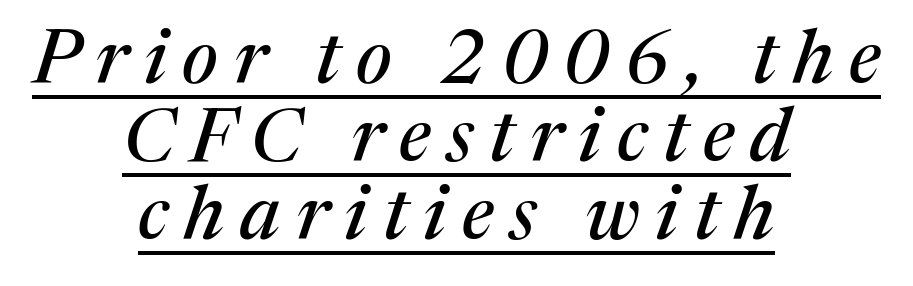
Q: Is the text italic (slanted)? A: Yes, it leans right by about 17 degrees.
Q: Is the typeface a serif or a sans-serif typeface? A: Serif.
Q: Is the text underlined? A: Yes.
Q: How is the paragraph aligned? A: Centered.
Q: Is the spacing between letters normal or unusually wide? A: Unusually wide.
Q: Is the spacing between lines tight, normal or loose? A: Tight.
Q: Width (condensed, normal, or wide)? A: Normal.
Q: Stroke contrast? A: Medium.
Q: x-height? A: Medium.
Q: Monospaced? A: No.
